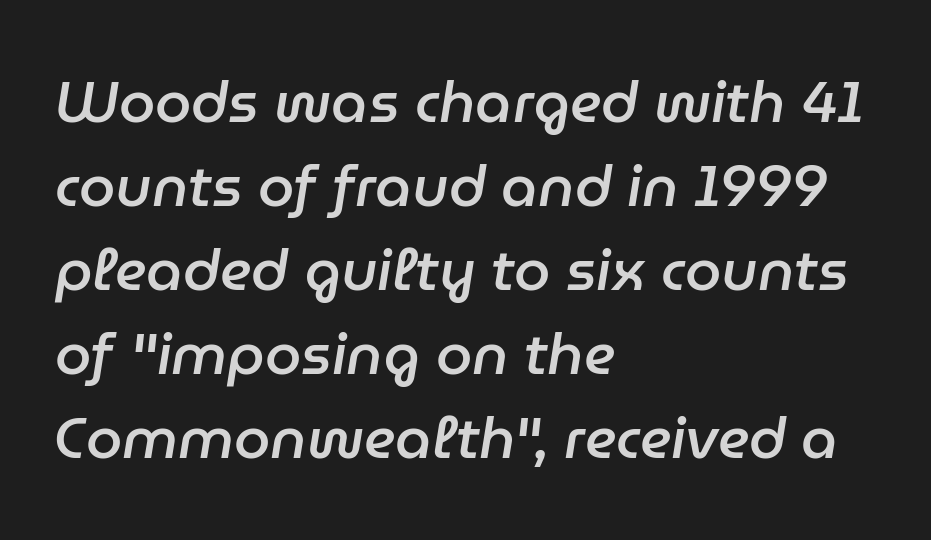
Alignment: flush left. Emphasis-style slanted type is in use. The leading is moderate, giving the passage an even texture. As a designer I'd log this as weight 600, semibold.
